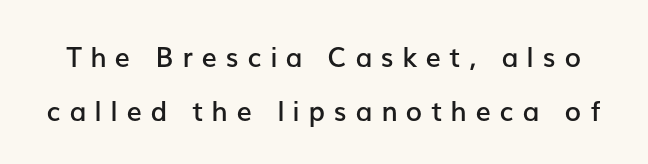
Q: Is the text bold? A: Semi-bold.
Q: Is the text italic (slanted)? A: No, it is upright.
Q: Is the text underlined? A: No.
Q: Is the spacing between letters normal or unusually wide? A: Unusually wide.
Q: Is the spacing between lines tight, normal or loose? A: Loose.
